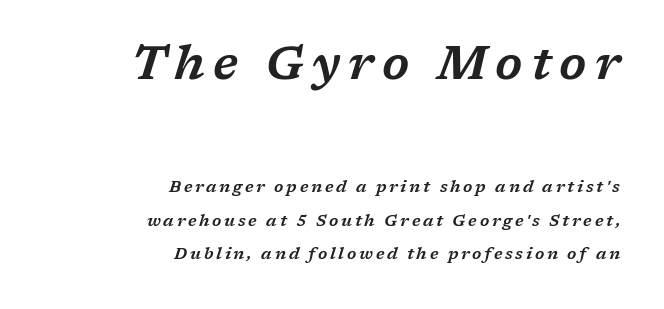
Italic: yes, the glyphs are oblique. Has an underline been added? It has not. Size hierarchy here favors the leading block over the trailing one. Do the characters align in a grid? No, the font is proportional. The typesetter chose a ragged-left arrangement here.
